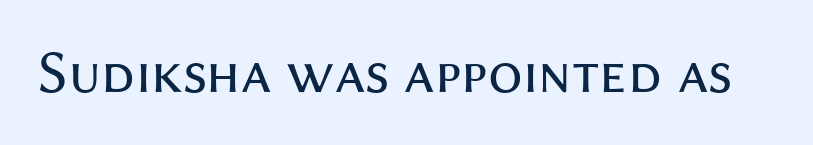
Q: Is the text bold? A: No.
Q: Is the text italic (slanted)? A: No, it is upright.
Q: Is the typeface a serif or a sans-serif typeface? A: Sans-serif.
Q: Is the text underlined? A: No.
Q: Is the spacing between letters normal or unusually wide? A: Normal.
Q: Width (condensed, normal, or wide)? A: Normal.
Q: Stroke contrast? A: Medium.
Q: x-height? A: Medium.
Q: Monospaced? A: No.
